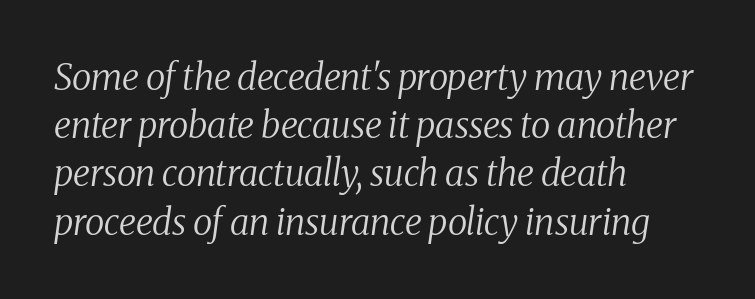
Q: Is the text bold? A: No.
Q: Is the text italic (slanted)? A: Yes, it leans right by about 8 degrees.
Q: Is the typeface a serif or a sans-serif typeface? A: Serif.
Q: Is the text underlined? A: No.
Q: How is the paragraph aligned? A: Left-aligned.
Q: Is the spacing between letters normal or unusually wide? A: Normal.
Q: Is the spacing between lines tight, normal or loose? A: Normal.
Q: Width (condensed, normal, or wide)? A: Normal.
Q: Stroke contrast? A: Medium.
Q: x-height? A: Medium.
Q: Monospaced? A: No.
